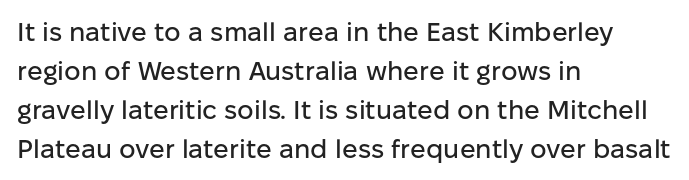
The compositor pushed each line to the left boundary. Every stem runs plumb, perpendicular to the baseline. This sample keeps an unexceptional amount of space between lines. Here the glyphs are tracked normally, forming tight word shapes. Descender tails drop into unmarked territory.
